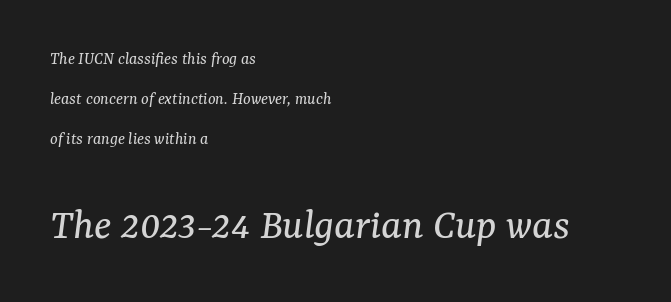
Type style note: has serifs. Character widths vary here, with narrow letters taking less room than wide ones. The letters look calm and open, with moderate or lighter stems. Two sizes are in play, and the larger belongs to the second block. Every character sits at an angle, as italics do. The passage shown is not underscored anywhere.
